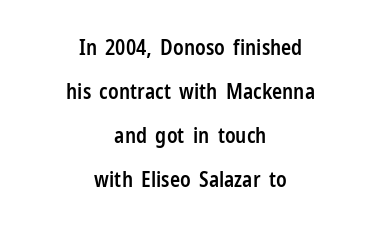
Q: Is the text bold? A: Semi-bold.
Q: Is the text italic (slanted)? A: No, it is upright.
Q: Is the text underlined? A: No.
Q: How is the paragraph aligned? A: Centered.
Q: Is the spacing between letters normal or unusually wide? A: Normal.
Q: Is the spacing between lines tight, normal or loose? A: Loose.
